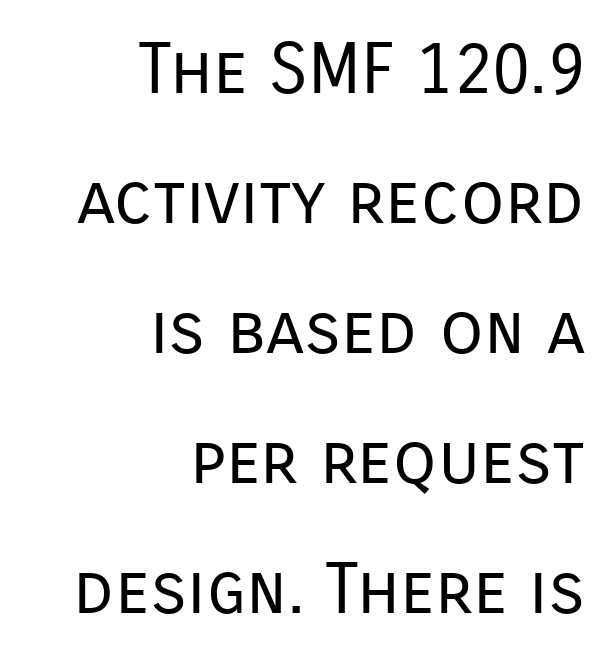
Q: Is the text bold? A: No.
Q: Is the text italic (slanted)? A: No, it is upright.
Q: Is the typeface a serif or a sans-serif typeface? A: Sans-serif.
Q: Is the text underlined? A: No.
Q: How is the paragraph aligned? A: Right-aligned.
Q: Is the spacing between letters normal or unusually wide? A: Normal.
Q: Width (condensed, normal, or wide)? A: Normal.
Q: Stroke contrast? A: Low.
Q: x-height? A: Medium.
Q: Monospaced? A: No.
